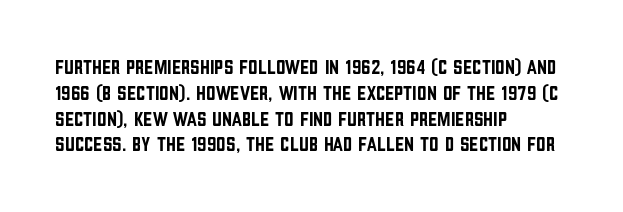
Q: Is the text italic (slanted)? A: No, it is upright.
Q: Is the text underlined? A: No.
Q: How is the paragraph aligned? A: Left-aligned.
Q: Is the spacing between letters normal or unusually wide? A: Normal.
